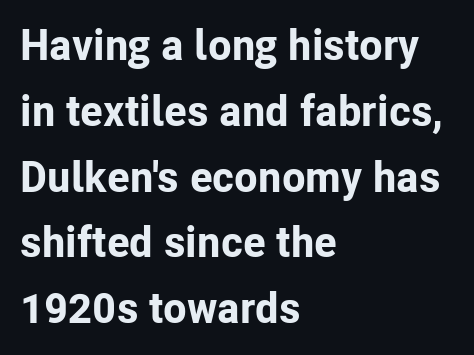
The image shows 43 px bold sans-serif type, upright; set left-aligned, normal line spacing (1.53x), normal letter spacing, not underlined; low stroke contrast and a medium x-height.
